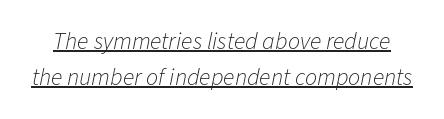
{"italic": "yes", "lean": "right", "slant_degrees": 11, "bold": "no", "underline": "yes", "line_spacing": "normal", "line_spacing_ratio": 1.49, "letter_spacing": "normal", "letter_spacing_em": 0.0, "glyph_px": 24}
